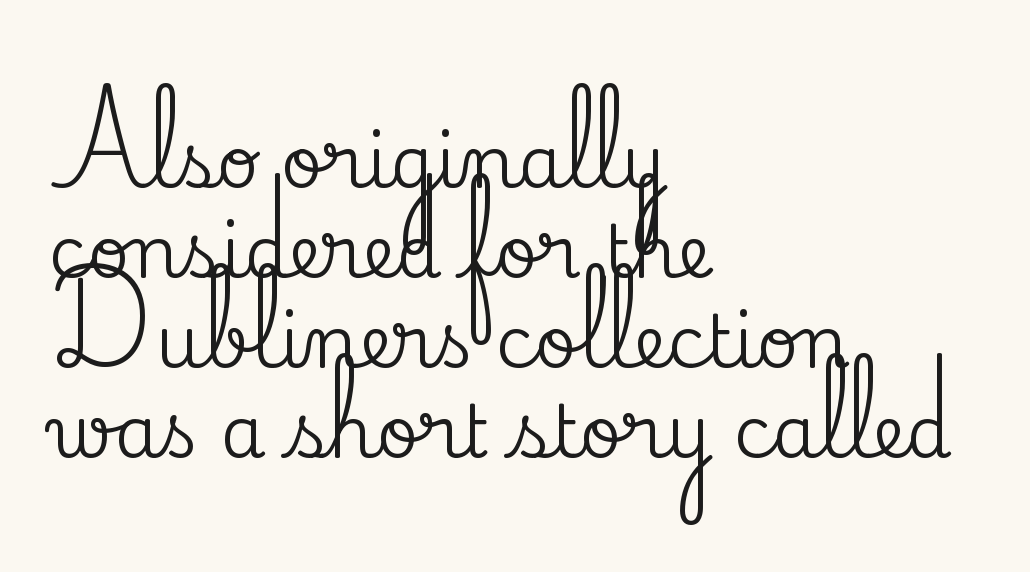
{"serif": "yes", "italic": "no", "width": "normal", "stroke_contrast": "medium", "x_height": "small", "monospaced": "no", "underline": "no", "align": "left", "line_spacing": "normal", "line_spacing_ratio": 1.25, "letter_spacing": "normal", "letter_spacing_em": 0.0, "glyph_px": 72}
